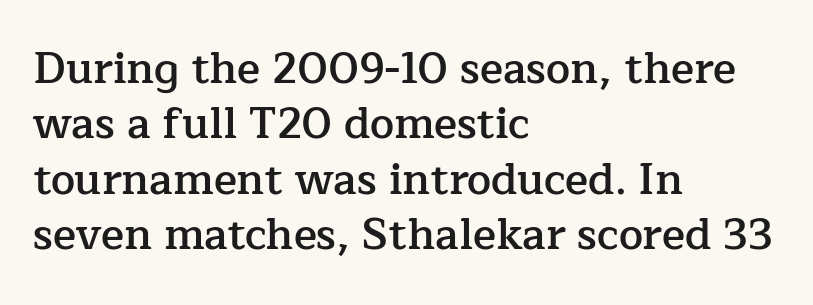
{"serif": "yes", "italic": "no", "bold": "semi", "weight": "semibold", "width": "normal", "stroke_contrast": "low", "x_height": "medium", "monospaced": "no", "underline": "no", "align": "left", "line_spacing": "normal", "line_spacing_ratio": 1.29, "letter_spacing": "normal", "letter_spacing_em": 0.0, "glyph_px": 43}
